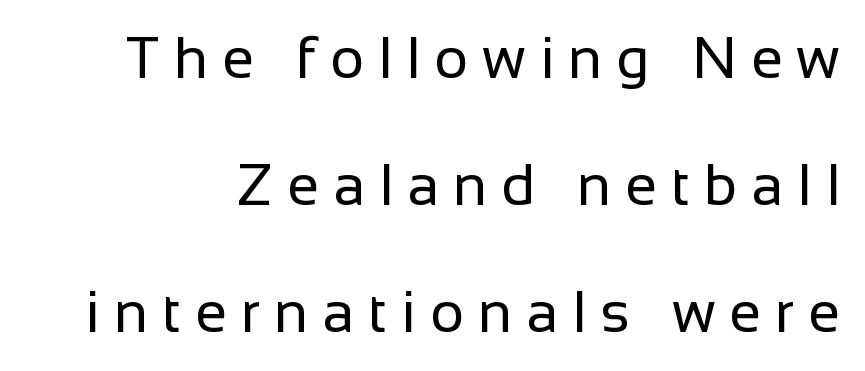
Do the letters lean? They stand straight. This sample has the flowing, uneven cadence of proportional lettering. A clean baseline with only descenders dipping below it. Substantial extra tracking has been applied to these lines. Compared with a typical body face, this is equally light or lighter still.
